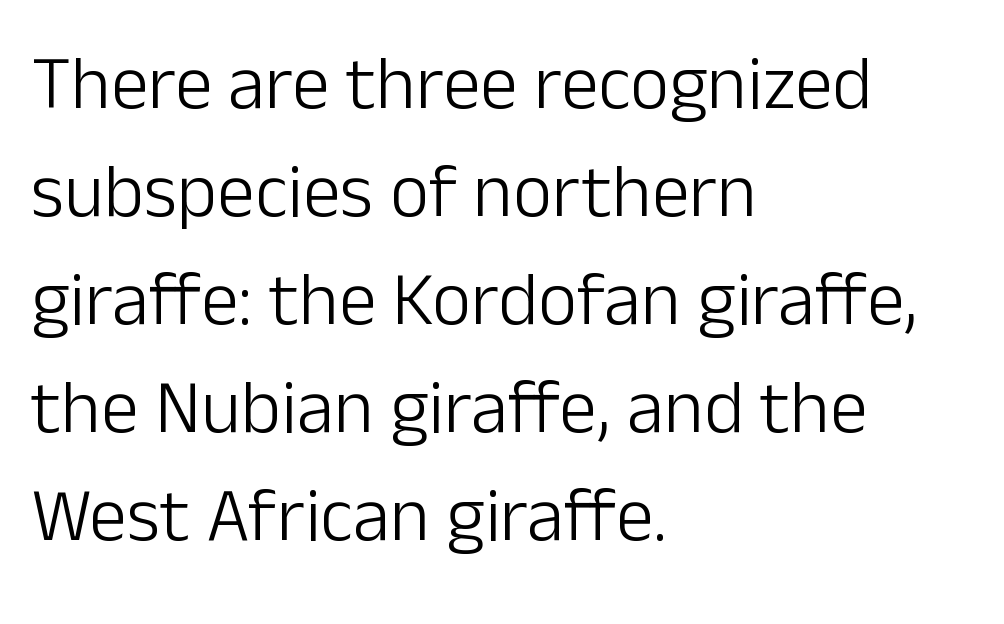
Unbolded letterforms with no extra heft. How would I describe the line gaps? Plain and ordinary. Nope, no serifs anywhere on these letters. These lines were composed using upright roman letters.
